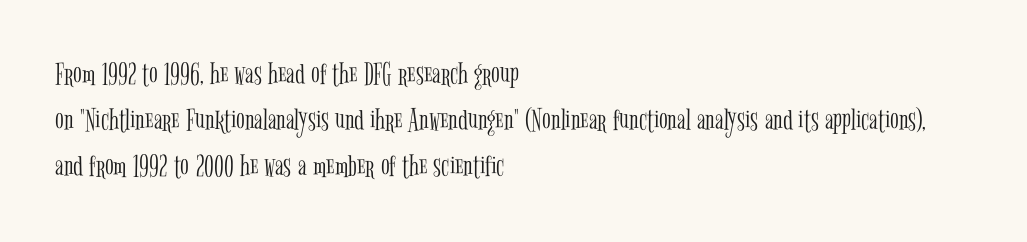
The image shows 32 px light, condensed serif type, upright; set left-aligned, normal line spacing (1.44x), normal letter spacing, not underlined; low stroke contrast and a medium x-height.
